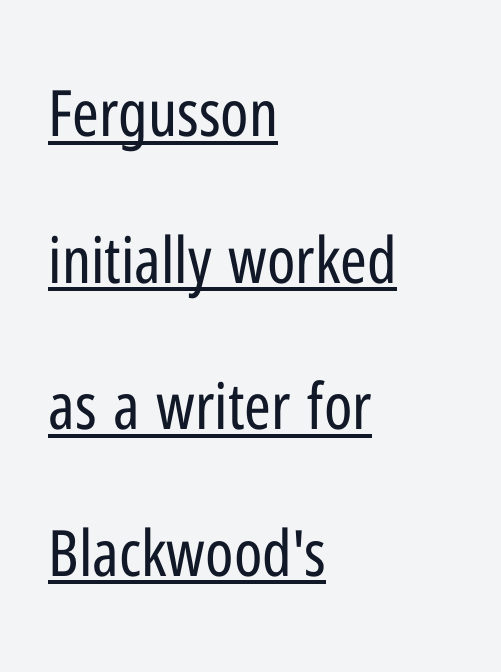
Each letter keeps its own natural width here, so spacing adapts to shape. The typesetting does not lean heavy: it is not bold. This sample uses plain, unmodified letter spacing. If you drew a line through each stem, it would be perfectly vertical.
